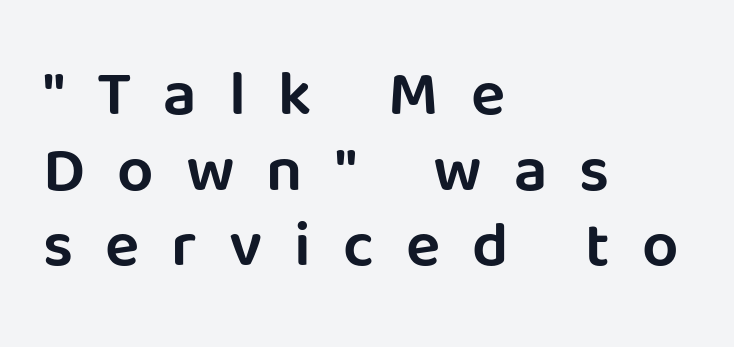
{"serif": "no", "italic": "no", "width": "normal", "stroke_contrast": "low", "x_height": "large", "monospaced": "no", "underline": "no", "align": "left", "line_spacing_ratio": 1.18, "letter_spacing": "wide", "letter_spacing_em": 0.5, "glyph_px": 64}
